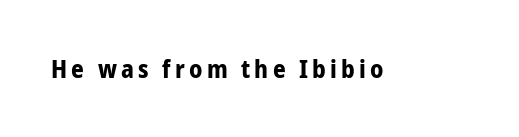
Q: Is the text bold? A: Yes.
Q: Is the text italic (slanted)? A: No, it is upright.
Q: Is the text underlined? A: No.
